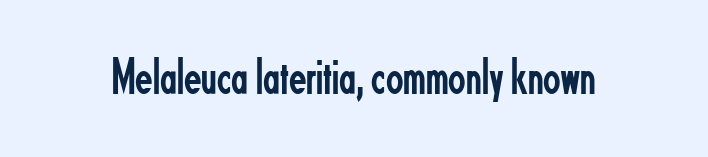
The image shows 51 px regular-weight, condensed sans-serif type, upright; set normal letter spacing, not underlined; low stroke contrast and a small x-height.
